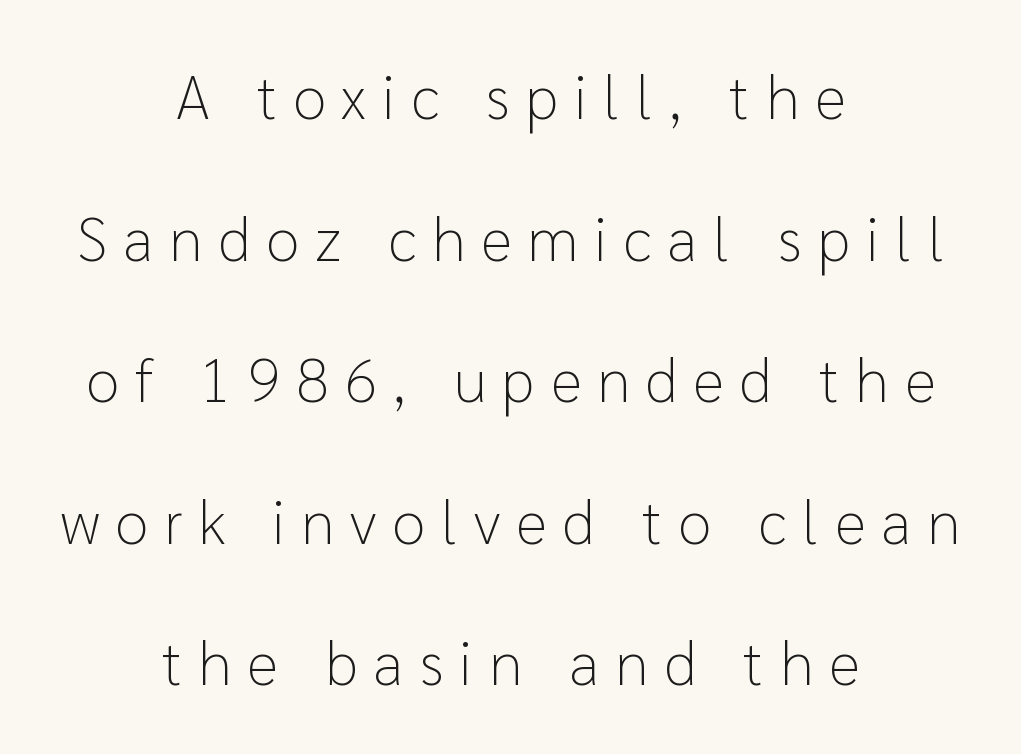
{"serif": "no", "italic": "no", "bold": "no", "weight": "light", "width": "normal", "stroke_contrast": "low", "x_height": "medium", "monospaced": "no", "underline": "no", "align": "center", "line_spacing": "loose", "line_spacing_ratio": 2.32, "letter_spacing": "wide", "letter_spacing_em": 0.26, "glyph_px": 61}
